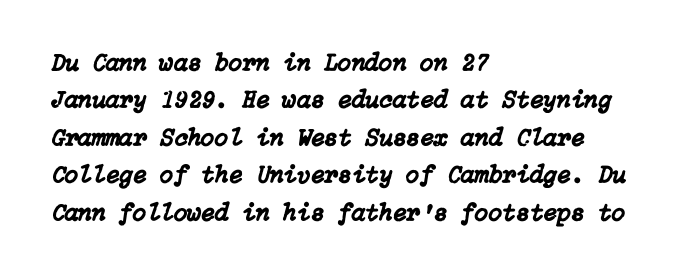
The image shows 25 px text type, italic (leaning right); set left-aligned, normal line spacing (1.5x), normal letter spacing, not underlined.
